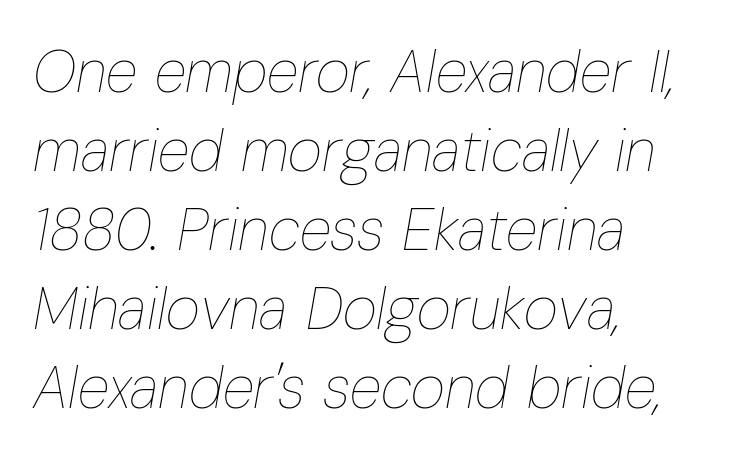
{"italic": "yes", "lean": "right", "slant_degrees": 10, "bold": "no", "weight": "thin", "width": "condensed", "stroke_contrast": "low", "x_height": "medium", "monospaced": "no", "underline": "no", "align": "left", "line_spacing": "normal", "line_spacing_ratio": 1.34, "letter_spacing": "normal", "letter_spacing_em": 0.0, "glyph_px": 59}
